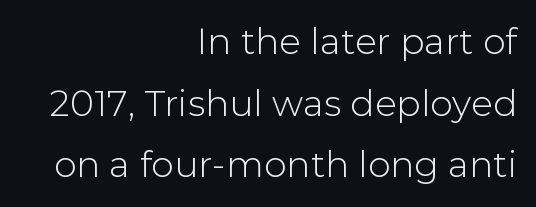
{"serif": "no", "italic": "no", "width": "normal", "stroke_contrast": "low", "x_height": "medium", "monospaced": "no", "underline": "no", "align": "right", "line_spacing_ratio": 1.71, "letter_spacing": "normal", "letter_spacing_em": 0.0, "glyph_px": 36}
